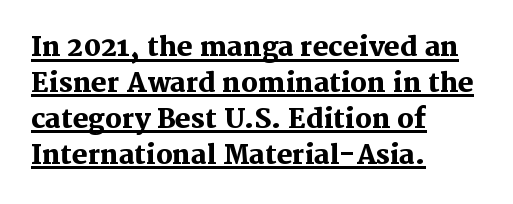
{"italic": "no", "bold": "yes", "underline": "yes", "align": "left", "line_spacing": "normal", "line_spacing_ratio": 1.38, "letter_spacing": "normal", "letter_spacing_em": 0.0, "glyph_px": 26}
